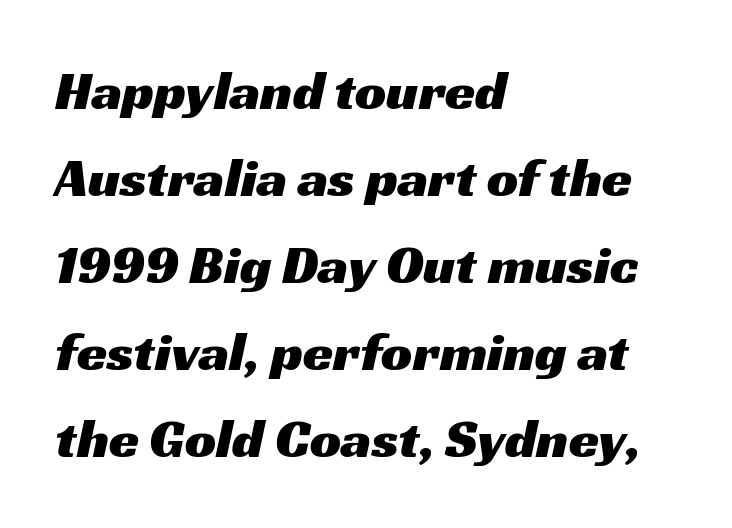
Between one letter and the next there's only the usual sliver of space. Rows of type keep a routine distance in the vertical direction. The type family on display is of the sans-serif kind. The passage shown is typed in a proportional face where columns would drift.
